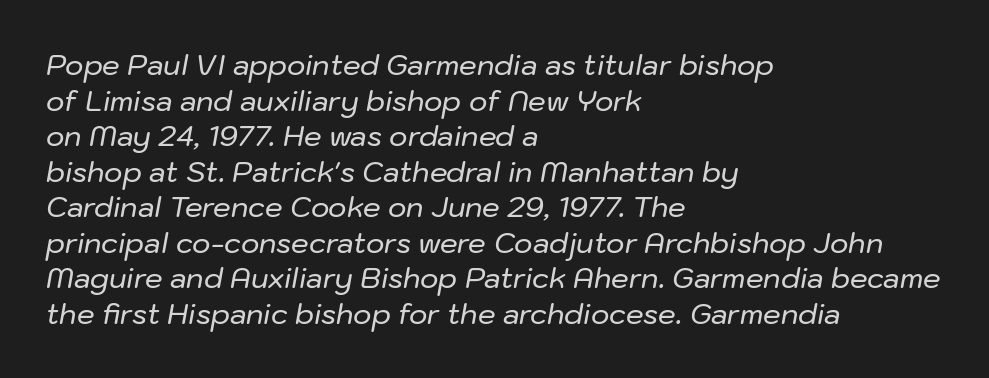
{"italic": "yes", "lean": "right", "slant_degrees": 10, "width": "normal", "stroke_contrast": "low", "x_height": "medium", "monospaced": "no", "underline": "no", "align": "left", "line_spacing": "normal", "line_spacing_ratio": 1.27, "letter_spacing": "normal", "letter_spacing_em": 0.0, "glyph_px": 28}
